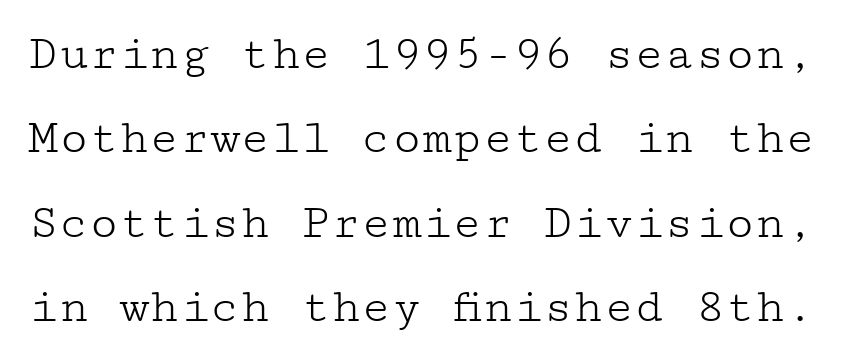
{"serif": "yes", "italic": "no", "bold": "no", "weight": "light", "width": "wide", "stroke_contrast": "low", "x_height": "medium", "underline": "no", "line_spacing": "normal", "line_spacing_ratio": 1.69, "letter_spacing": "normal", "letter_spacing_em": 0.0, "glyph_px": 50}
